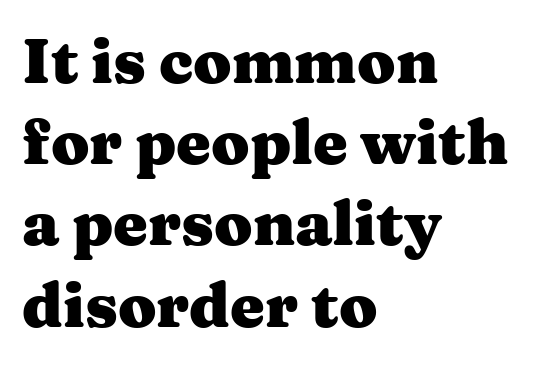
Horizontally, the lines are justified to the leading edge only. Vertically, the passage feels balanced, rows spaced as you'd expect. Its strokes are broad and dark, the hallmark of bold type. A typesetter would call this proportional, since set widths differ per character.
